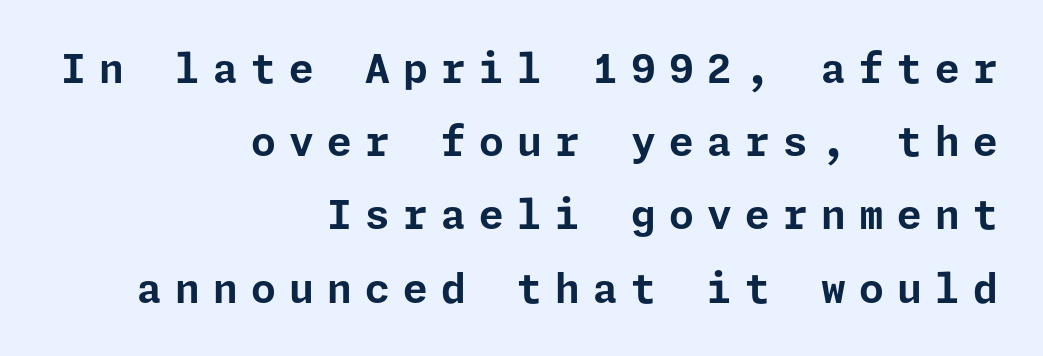
The space directly below the letters is spotless. Upright lettering throughout. Letter spacing: wide. Are there feet on the stems? There aren't — it's a sans. This sample is right-justified, so line beginnings fall wherever the words allow.
